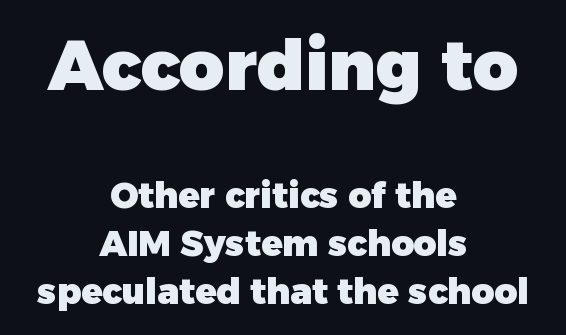
{"serif": "no", "italic": "no", "bold": "yes", "weight": "heavy", "width": "normal", "stroke_contrast": "low", "x_height": "medium", "monospaced": "no", "underline": "no", "align": "center", "line_spacing": "normal", "line_spacing_ratio": 1.37, "letter_spacing": "normal", "letter_spacing_em": 0.0, "larger_block": "first", "size_ratio": 2.0, "glyph_px": 70}
